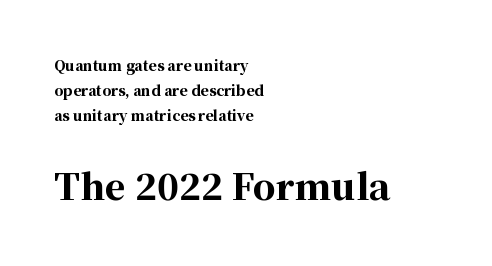
Visually the block forms a straight wall on the left and a jagged coastline on the right. The rendering uses natural spacing where letterforms have individual widths. The strip under each line holds only bare page. This layout puts the modest block above and the oversized block below. Observe the ordinary spacing: letters are neighbours, not strangers.
